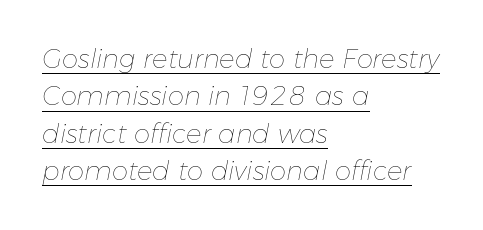
{"italic": "yes", "lean": "right", "slant_degrees": 11, "bold": "no", "underline": "yes", "align": "left", "line_spacing": "normal", "line_spacing_ratio": 1.44, "letter_spacing": "normal", "letter_spacing_em": 0.0, "glyph_px": 26}
